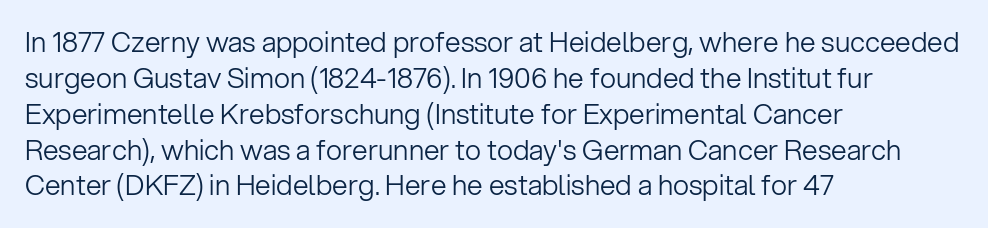
A sans-serif font was chosen for this passage. Underline: absent. Think of a printed novel: that variable character pitch is what you see here. The typography opts for an upright posture over an oblique one. One glance says typical: line gaps are just what's usual. The typeface has the unassuming heft of standard copy or less.
